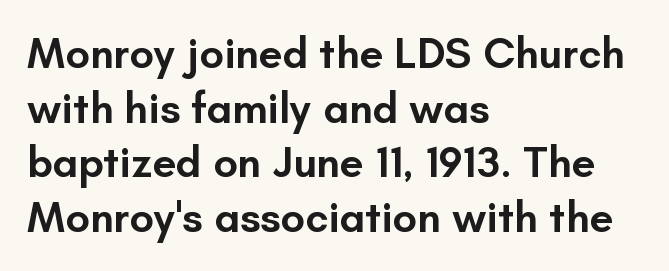
Does extra space separate the letters? No, they use regular spacing. The strokes are fattened partway — semibold, not bold. The space directly below the letters is spotless. In terms of letterform style, serifs are entirely absent.
